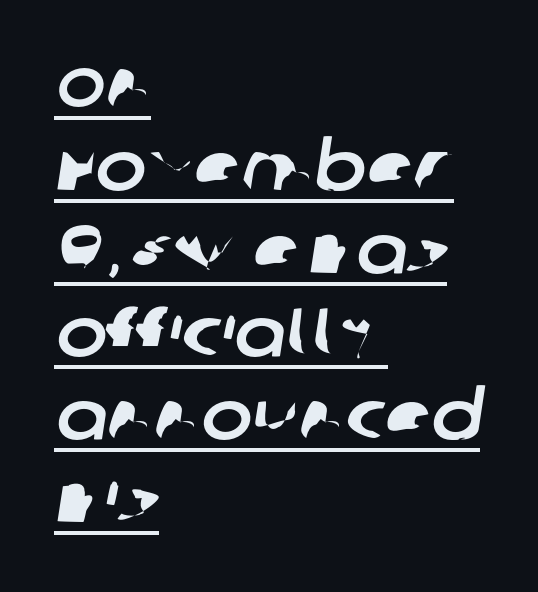
{"serif": "no", "width": "normal", "stroke_contrast": "low", "x_height": "large", "monospaced": "no", "underline": "yes", "align": "left", "line_spacing_ratio": 1.22, "letter_spacing": "normal", "letter_spacing_em": 0.0, "glyph_px": 68}
